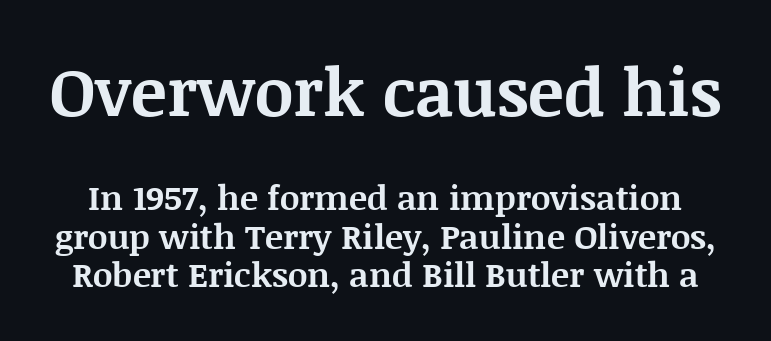
The image shows 67 px bold serif type, upright; set tight line spacing (1.14x), normal letter spacing, not underlined; the first (top) block is 1.97x larger; medium stroke contrast and a large x-height.
